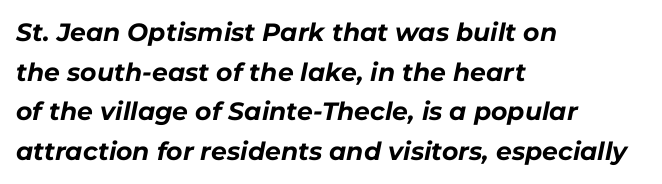
Q: Is the text bold? A: Yes.
Q: Is the text italic (slanted)? A: Yes, it leans right by about 11 degrees.
Q: Is the text underlined? A: No.
Q: How is the paragraph aligned? A: Left-aligned.
Q: Is the spacing between letters normal or unusually wide? A: Normal.
Q: Is the spacing between lines tight, normal or loose? A: Normal.
